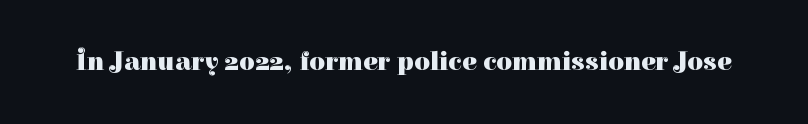
What stands out about the letter spacing? Nothing — it is the standard amount. No italicization has been applied; the sample stays upright. The gap between lines stays unmarked. Thick stems and heavy bowls — unmistakably bold.
